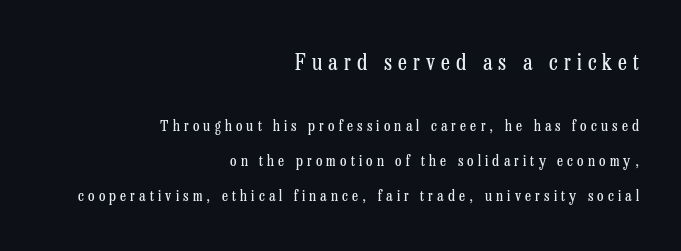
One glance says open: line gaps are wider than usual. Glance below the letters and you will spot only blank space. Glyph-to-glyph distance is far greater than everyday printed text. The block sitting higher on the canvas is the one with enlarged characters. The ragged edge is on the left, which tells us the setting is flush right.
